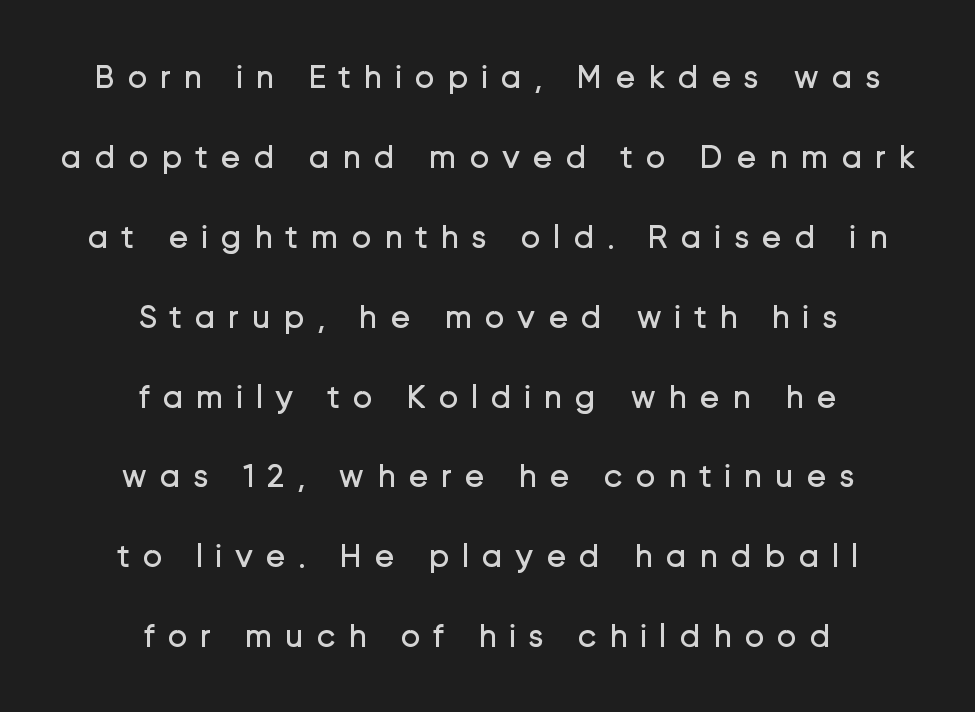
Rendered with straight, roman letterforms. This sample trades compactness for vertical openness between lines. Counters stay open thanks to moderate or lighter strokes. These lines stack symmetrically, like a column narrowing and widening about its center. Nothing sits at the stroke ends, so this counts as sans-serif.
